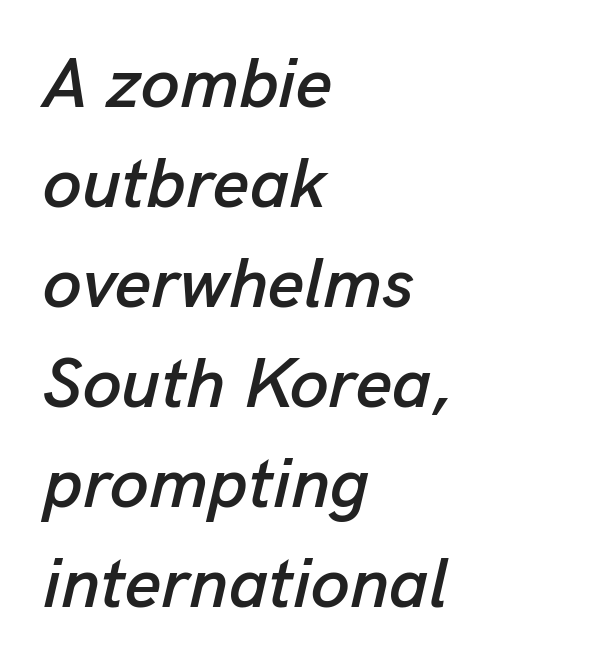
The image shows 70 px text type, italic (leaning right); set left-aligned, normal line spacing (1.43x), normal letter spacing, not underlined; low stroke contrast and a medium x-height.
